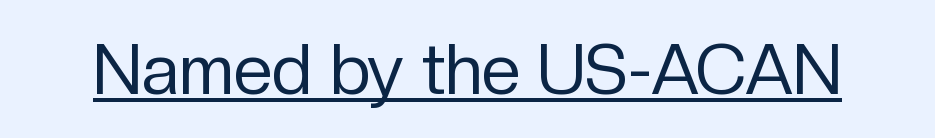
{"serif": "no", "italic": "no", "bold": "no", "weight": "regular", "width": "normal", "stroke_contrast": "low", "x_height": "medium", "monospaced": "no", "underline": "yes", "letter_spacing": "normal", "letter_spacing_em": 0.0, "glyph_px": 70}
